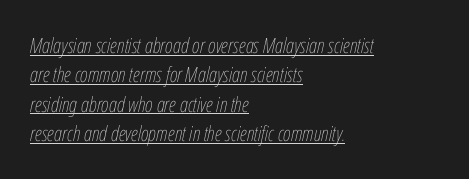
The specimen includes a rule beneath the text block's lines. If you measured baseline to baseline, you'd find a middling distance. Reading down the block, your eye returns to a fixed left position each line. This rendering leaves character spacing at its baseline value. A quiet, ordinary-to-light weight characterises the typeface.
